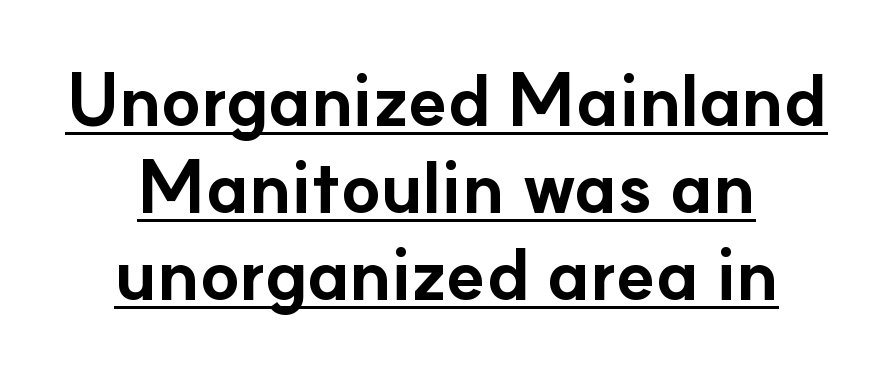
{"serif": "no", "italic": "no", "bold": "yes", "weight": "bold", "width": "normal", "stroke_contrast": "low", "x_height": "small", "monospaced": "no", "underline": "yes", "align": "center", "line_spacing_ratio": 1.21, "letter_spacing": "normal", "letter_spacing_em": 0.0, "glyph_px": 72}
